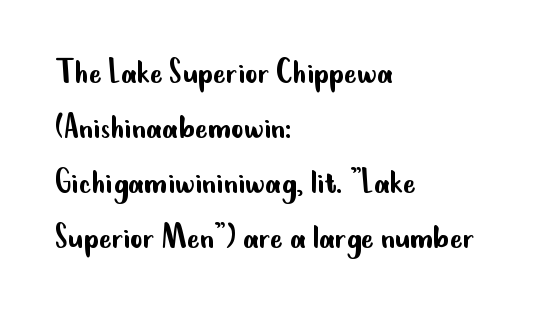
Q: Is the text bold? A: No.
Q: Is the text italic (slanted)? A: No, it is upright.
Q: Is the typeface a serif or a sans-serif typeface? A: Sans-serif.
Q: Is the text underlined? A: No.
Q: How is the paragraph aligned? A: Left-aligned.
Q: Is the spacing between letters normal or unusually wide? A: Normal.
Q: Is the spacing between lines tight, normal or loose? A: Normal.
Q: Width (condensed, normal, or wide)? A: Condensed.
Q: Stroke contrast? A: Low.
Q: x-height? A: Small.
Q: Monospaced? A: No.
